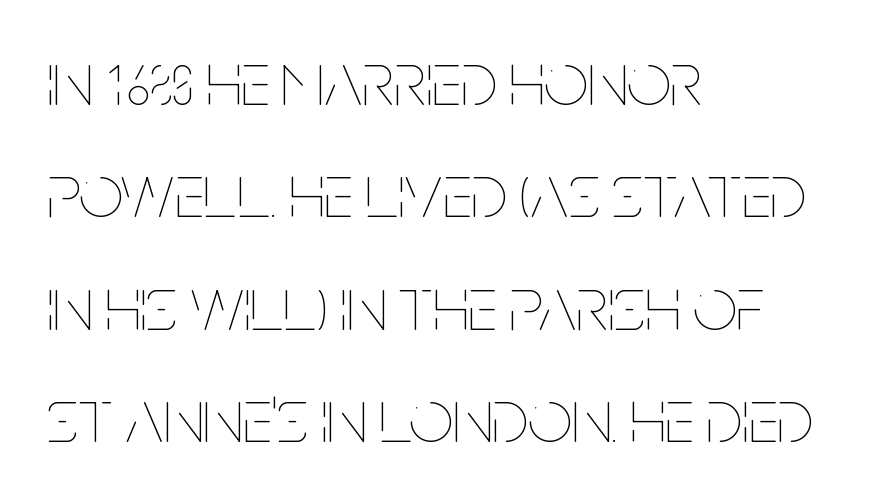
Q: Is the text bold? A: No.
Q: Is the text italic (slanted)? A: No, it is upright.
Q: Is the text underlined? A: No.
Q: How is the paragraph aligned? A: Left-aligned.
Q: Is the spacing between letters normal or unusually wide? A: Normal.
Q: Is the spacing between lines tight, normal or loose? A: Normal.
Q: Width (condensed, normal, or wide)? A: Condensed.
Q: Stroke contrast? A: Low.
Q: x-height? A: Large.
Q: Monospaced? A: No.
